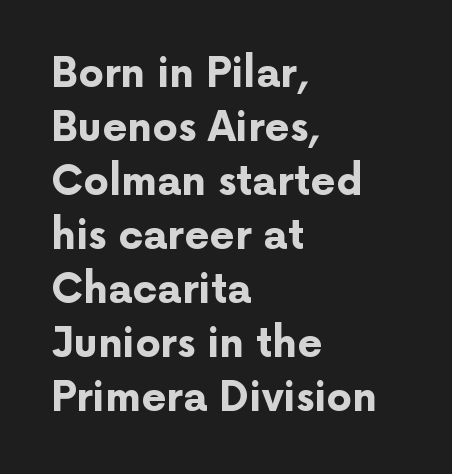
Q: Is the text bold? A: Yes.
Q: Is the text italic (slanted)? A: No, it is upright.
Q: Is the typeface a serif or a sans-serif typeface? A: Sans-serif.
Q: Is the text underlined? A: No.
Q: How is the paragraph aligned? A: Left-aligned.
Q: Is the spacing between letters normal or unusually wide? A: Normal.
Q: Is the spacing between lines tight, normal or loose? A: Normal.
Q: Width (condensed, normal, or wide)? A: Normal.
Q: Stroke contrast? A: Low.
Q: x-height? A: Medium.
Q: Monospaced? A: No.
